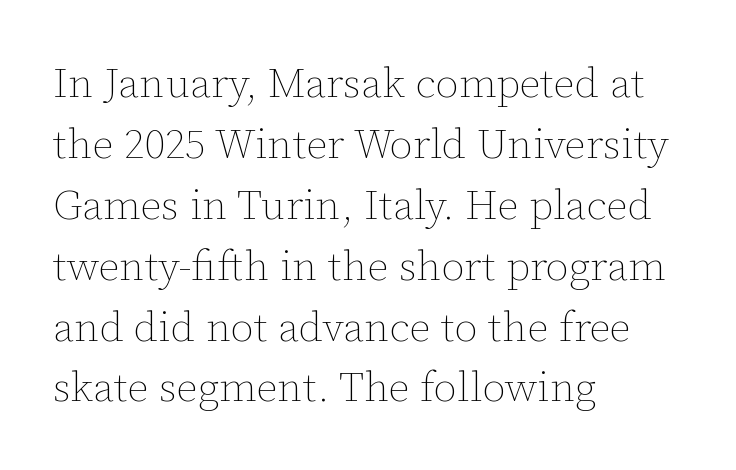
The image shows 42 px thin type, upright; set left-aligned, normal line spacing (1.45x), normal letter spacing, not underlined; low stroke contrast and a medium x-height.
